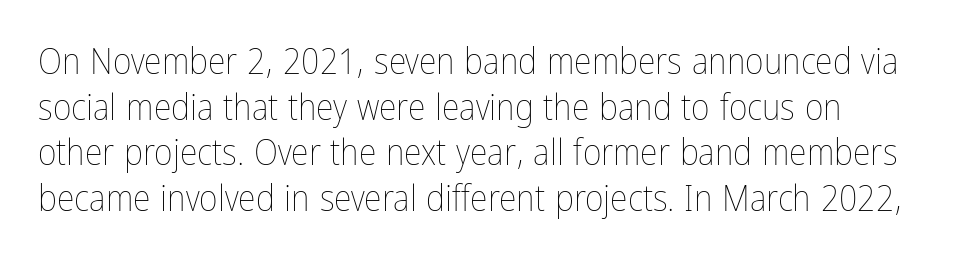
Quick note: underline off. Compared with a centered layout, this one pins lines to the left instead. A typesetter would call this zero additional tracking. The typeface has the unassuming heft of standard copy or less. Proportional: the letters do not fall into vertical columns. Rows of type keep a routine distance in the vertical direction.
